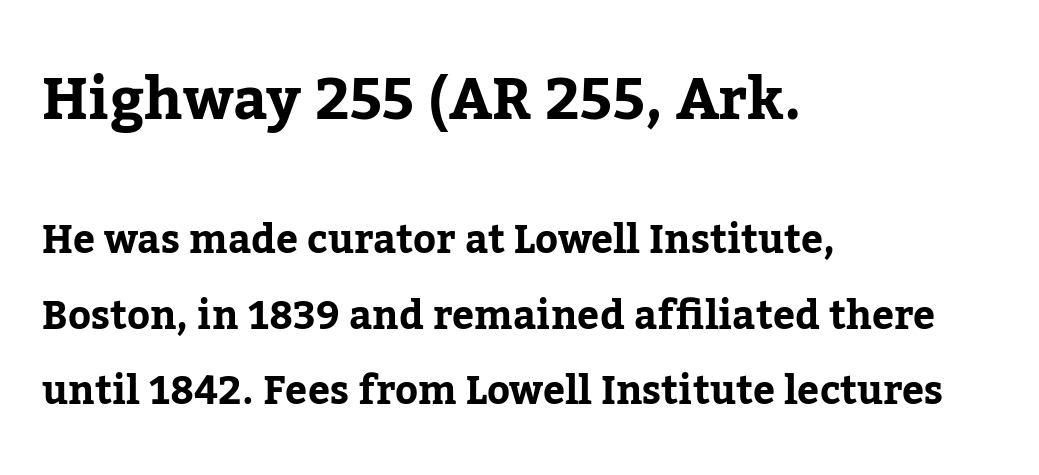
{"serif": "yes", "italic": "no", "bold": "yes", "weight": "bold", "width": "normal", "stroke_contrast": "low", "x_height": "medium", "monospaced": "no", "underline": "no", "align": "left", "line_spacing": "loose", "line_spacing_ratio": 1.94, "letter_spacing": "normal", "letter_spacing_em": 0.0, "larger_block": "first", "size_ratio": 1.49, "glyph_px": 58}
